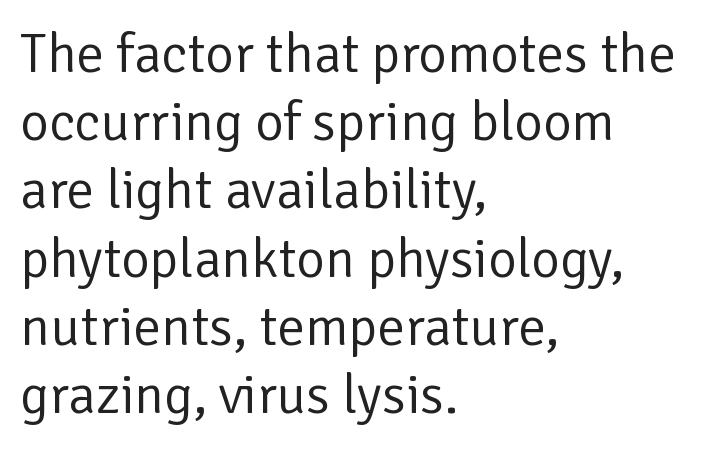
The image shows 55 px regular-weight sans-serif type, upright; set left-aligned, line spacing 1.24x, normal letter spacing, not underlined; low stroke contrast and a medium x-height.
